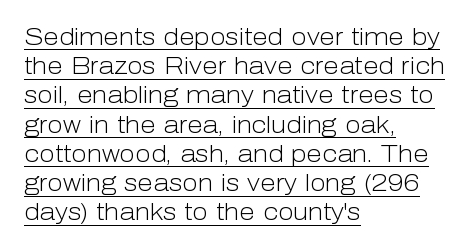
The image shows 23 px text type, upright; set left-aligned, normal line spacing (1.27x), normal letter spacing, underlined.
